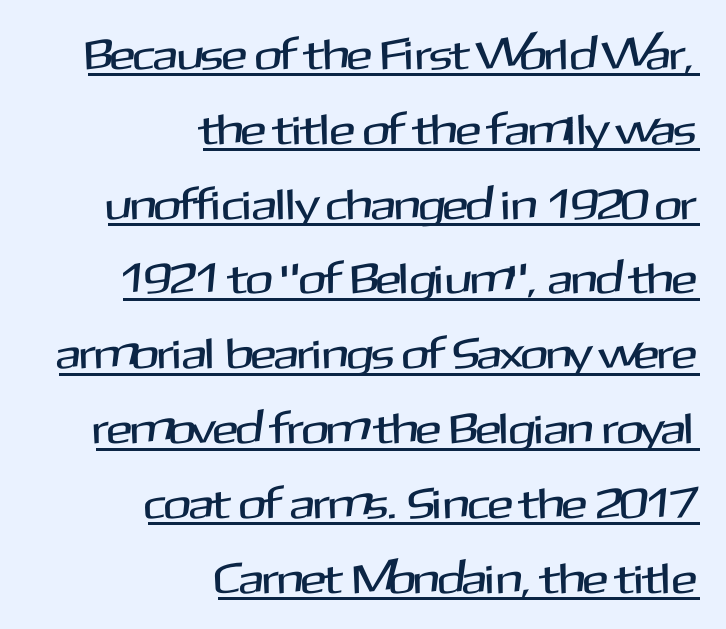
Q: Is the text italic (slanted)? A: No, it is upright.
Q: Is the typeface a serif or a sans-serif typeface? A: Sans-serif.
Q: Is the text underlined? A: Yes.
Q: How is the paragraph aligned? A: Right-aligned.
Q: Is the spacing between letters normal or unusually wide? A: Normal.
Q: Width (condensed, normal, or wide)? A: Normal.
Q: Stroke contrast? A: Medium.
Q: x-height? A: Medium.
Q: Monospaced? A: No.
